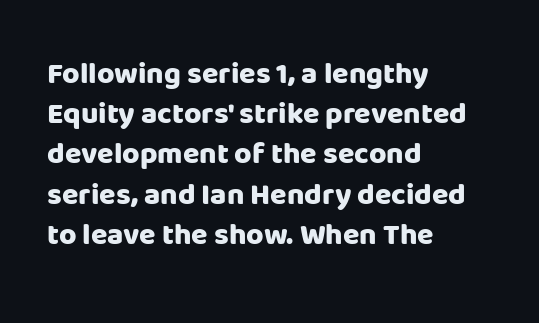
Q: Is the text bold? A: Yes.
Q: Is the text italic (slanted)? A: No, it is upright.
Q: Is the typeface a serif or a sans-serif typeface? A: Sans-serif.
Q: Is the text underlined? A: No.
Q: How is the paragraph aligned? A: Left-aligned.
Q: Is the spacing between letters normal or unusually wide? A: Normal.
Q: Is the spacing between lines tight, normal or loose? A: Normal.
Q: Width (condensed, normal, or wide)? A: Normal.
Q: Stroke contrast? A: Low.
Q: x-height? A: Large.
Q: Monospaced? A: No.
